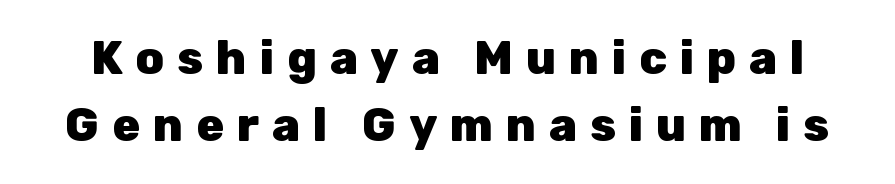
{"serif": "no", "italic": "no", "bold": "yes", "weight": "heavy", "width": "normal", "stroke_contrast": "low", "x_height": "medium", "monospaced": "no", "underline": "no", "line_spacing": "normal", "line_spacing_ratio": 1.46, "letter_spacing": "wide", "letter_spacing_em": 0.28, "glyph_px": 46}
